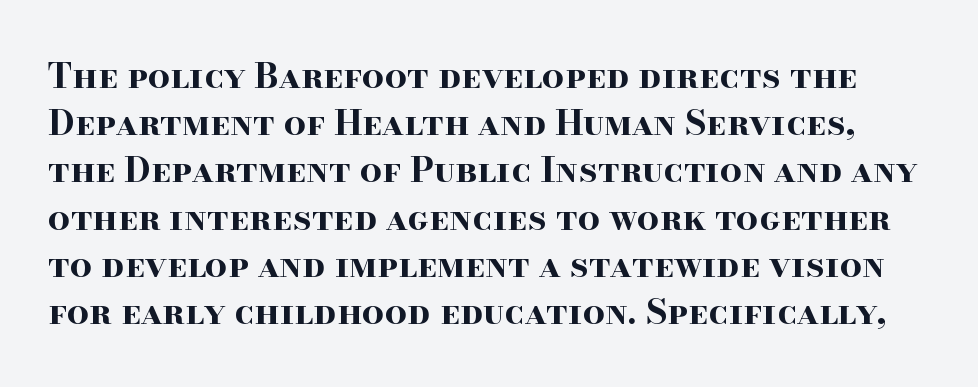
The image shows 35 px bold, wide serif type, upright; set normal line spacing (1.35x), normal letter spacing, not underlined; high stroke contrast and a small x-height.
